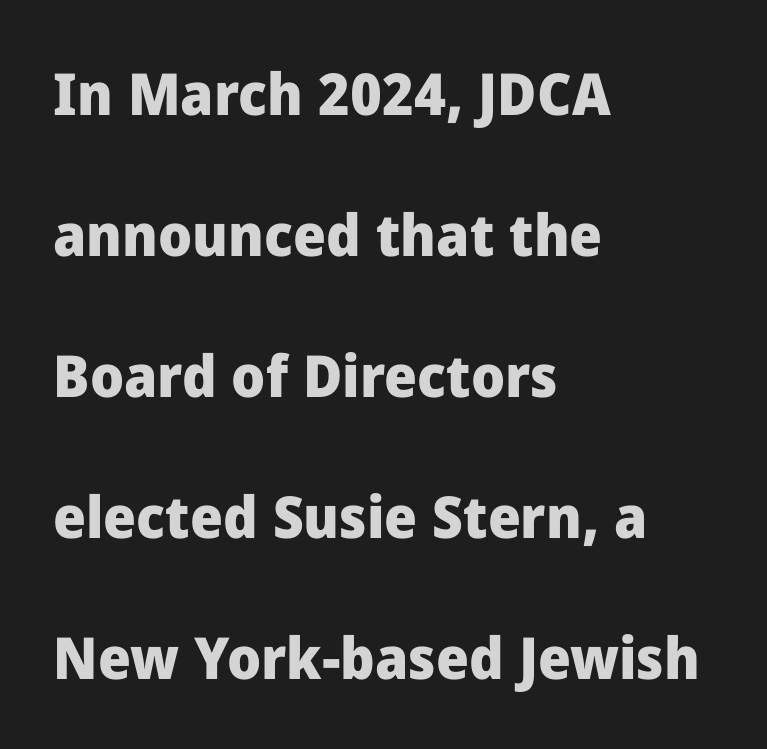
{"serif": "no", "italic": "no", "bold": "yes", "weight": "heavy", "width": "normal", "stroke_contrast": "low", "x_height": "medium", "monospaced": "no", "underline": "no", "align": "left", "line_spacing": "loose", "line_spacing_ratio": 2.43, "letter_spacing": "normal", "letter_spacing_em": 0.0, "glyph_px": 58}
